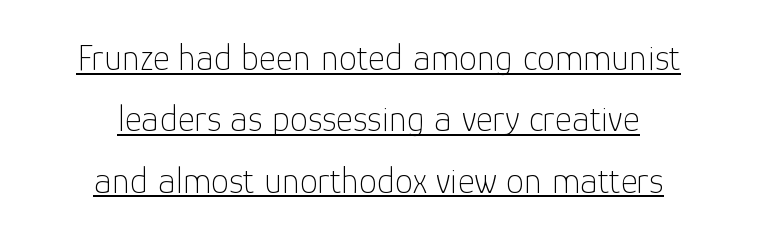
{"serif": "no", "italic": "no", "bold": "no", "weight": "thin", "width": "normal", "stroke_contrast": "low", "x_height": "medium", "monospaced": "no", "underline": "yes", "align": "center", "line_spacing": "normal", "line_spacing_ratio": 1.66, "letter_spacing": "normal", "letter_spacing_em": 0.0, "glyph_px": 37}
